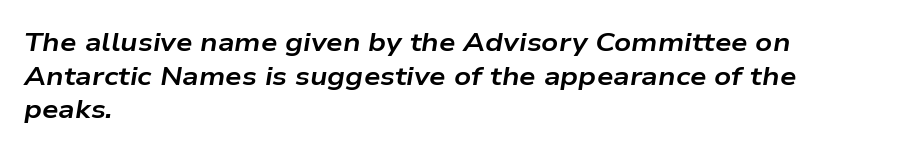
The typography opts for an oblique posture over an upright one. The face used here is rendered with its standard letterfit. The text block is weighted toward the left margin, trailing off unevenly rightward. Clear beneath every line of the passage. These words are printed bold, with thick strokes throughout. The passage shown stacks its lines at a standard gap.
